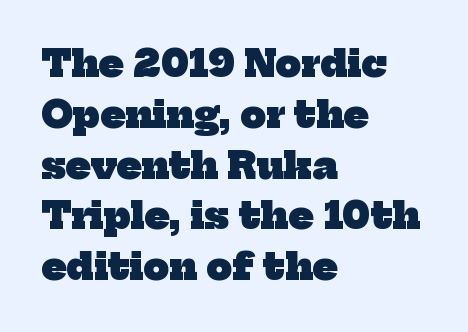
Q: Is the text bold? A: Yes.
Q: Is the typeface a serif or a sans-serif typeface? A: Serif.
Q: Is the text underlined? A: No.
Q: How is the paragraph aligned? A: Left-aligned.
Q: Is the spacing between letters normal or unusually wide? A: Normal.
Q: Is the spacing between lines tight, normal or loose? A: Normal.
Q: Width (condensed, normal, or wide)? A: Normal.
Q: Stroke contrast? A: Low.
Q: x-height? A: Medium.
Q: Monospaced? A: No.
